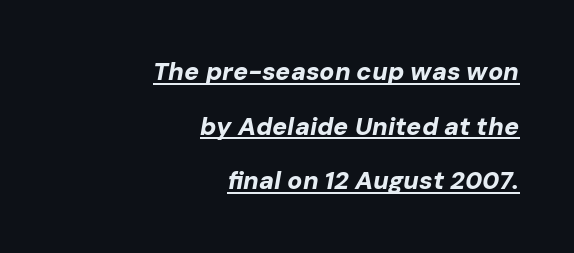
{"italic": "yes", "lean": "right", "slant_degrees": 10, "bold": "yes", "underline": "yes", "align": "right", "line_spacing": "loose", "line_spacing_ratio": 2.19, "letter_spacing": "normal", "letter_spacing_em": 0.0, "glyph_px": 25}
